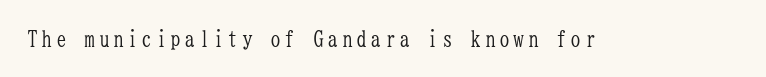
The image shows 22 px text type, upright; set not underlined.
